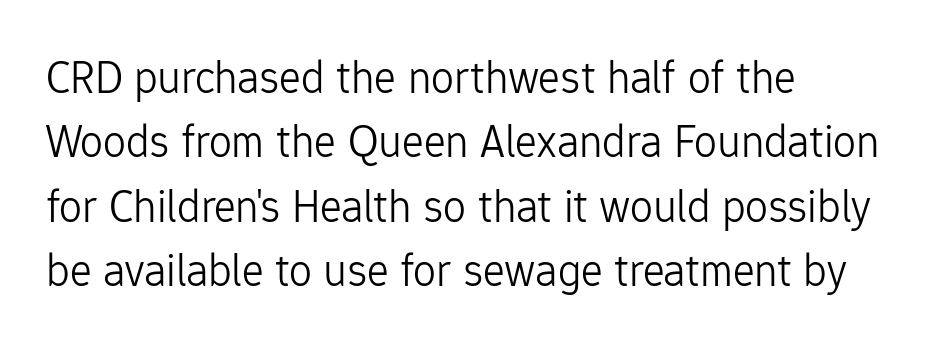
Q: Is the text bold? A: No.
Q: Is the text italic (slanted)? A: No, it is upright.
Q: Is the typeface a serif or a sans-serif typeface? A: Sans-serif.
Q: Is the text underlined? A: No.
Q: How is the paragraph aligned? A: Left-aligned.
Q: Is the spacing between letters normal or unusually wide? A: Normal.
Q: Is the spacing between lines tight, normal or loose? A: Normal.
Q: Width (condensed, normal, or wide)? A: Normal.
Q: Stroke contrast? A: Low.
Q: x-height? A: Medium.
Q: Monospaced? A: No.
